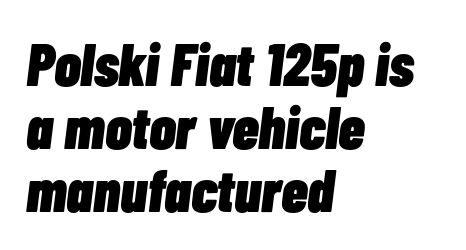
The image shows 60 px heavy, condensed type, italic (leaning right); set left-aligned, tight line spacing (1.05x), normal letter spacing, not underlined; low stroke contrast and a medium x-height.
